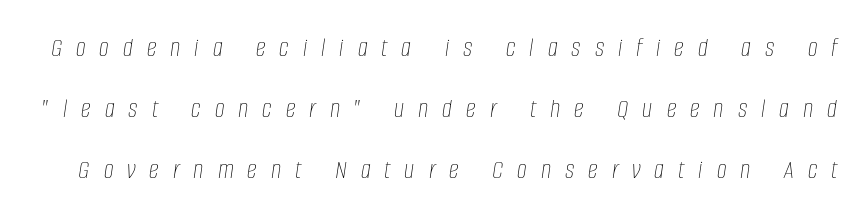
Stems and bowls with no extra thickness — not bold. Note the varied advance widths — an 'i' is clearly narrower than an 'm'. Quick note: interline space is abundant. The typography opts for an oblique posture over an upright one.
